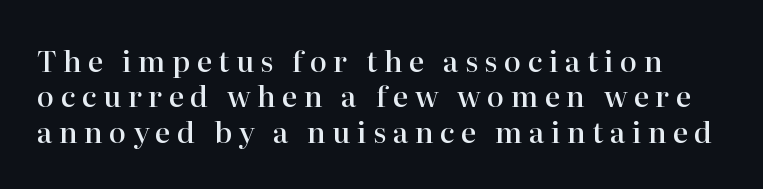
The image shows 29 px semibold serif type, upright; set line spacing 1.22x, unusually wide letter spacing (+0.22 em), not underlined; high stroke contrast and a medium x-height.
